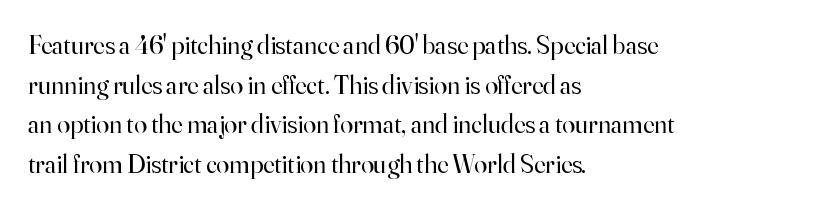
The block of text has a typical density, with ordinary space between rows. The line texture is even and compact thanks to regular tracking. Nothing heavy about these letters — not bold at all. Which margin do the lines hug? The left one — the right edge is uneven.
